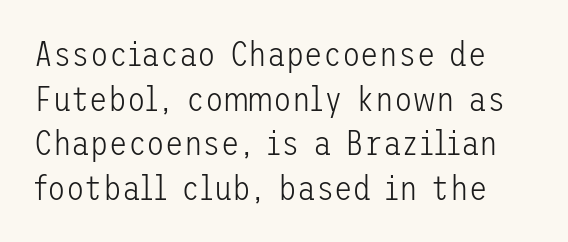
{"serif": "no", "italic": "no", "bold": "no", "weight": "light", "width": "normal", "stroke_contrast": "low", "x_height": "medium", "underline": "no", "line_spacing": "normal", "line_spacing_ratio": 1.31, "letter_spacing": "normal", "letter_spacing_em": 0.0, "glyph_px": 34}
